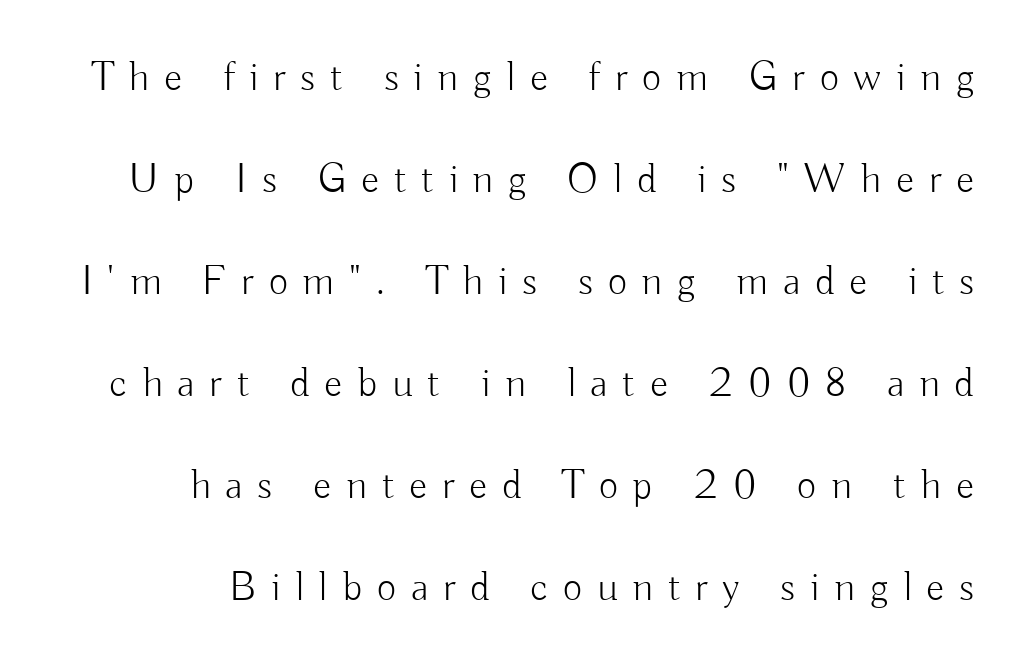
The image shows 42 px light sans-serif type, upright; set loose line spacing (2.43x), unusually wide letter spacing (+0.35 em), not underlined; low stroke contrast and a small x-height.
